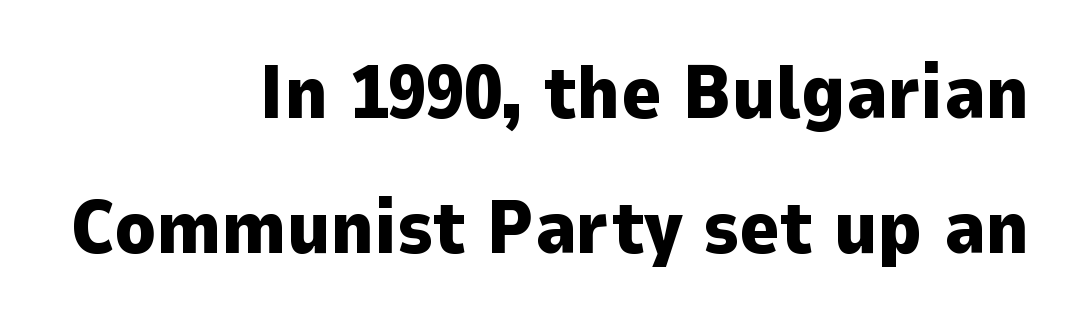
Q: Is the text bold? A: Yes.
Q: Is the text italic (slanted)? A: No, it is upright.
Q: Is the typeface a serif or a sans-serif typeface? A: Sans-serif.
Q: Is the text underlined? A: No.
Q: How is the paragraph aligned? A: Right-aligned.
Q: Is the spacing between letters normal or unusually wide? A: Normal.
Q: Width (condensed, normal, or wide)? A: Normal.
Q: Stroke contrast? A: Low.
Q: x-height? A: Medium.
Q: Monospaced? A: No.
